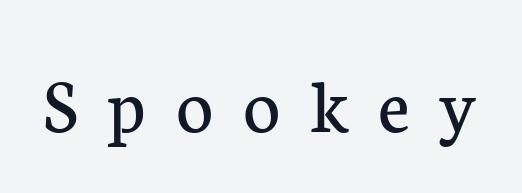
The image shows 80 px regular-weight serif type, upright; set unusually wide letter spacing (+0.37 em), not underlined; low stroke contrast and a medium x-height.
